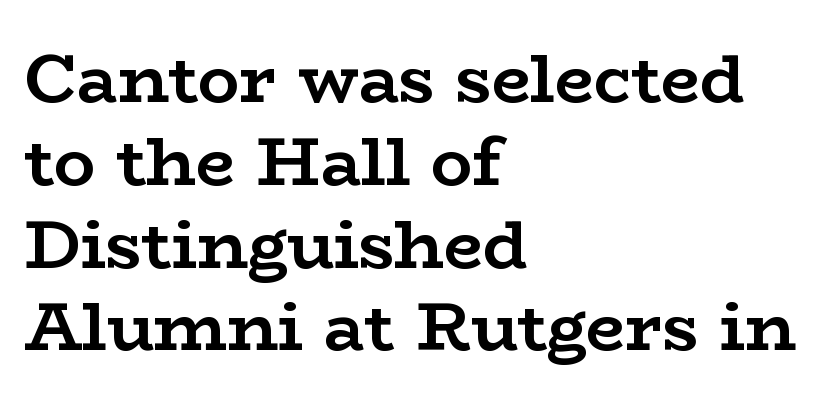
{"serif": "yes", "italic": "no", "bold": "yes", "weight": "semibold", "width": "wide", "stroke_contrast": "low", "x_height": "medium", "monospaced": "no", "underline": "no", "align": "left", "line_spacing_ratio": 1.2, "letter_spacing": "normal", "letter_spacing_em": 0.0, "glyph_px": 69}
